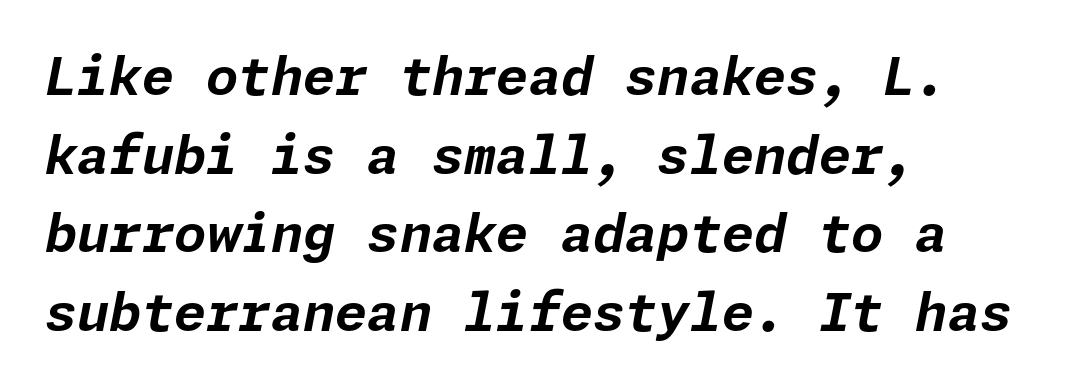
The image shows 52 px bold type, italic (leaning right); set left-aligned, normal line spacing (1.51x), normal letter spacing, not underlined; low stroke contrast and a medium x-height.
